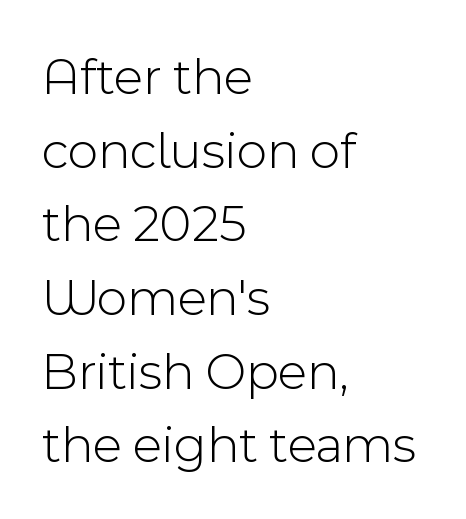
The image shows 53 px light sans-serif type, upright; set left-aligned, normal line spacing (1.39x), normal letter spacing, not underlined; a medium x-height.
